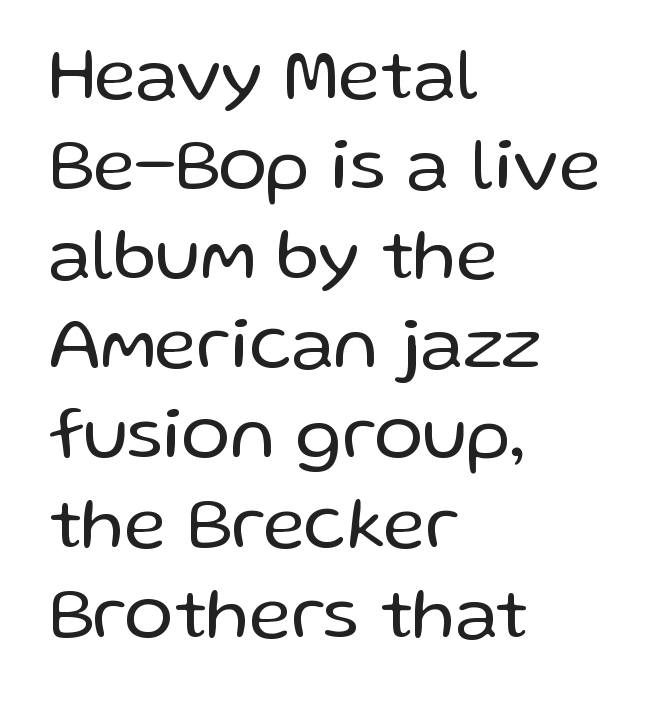
Q: Is the text bold? A: No.
Q: Is the text italic (slanted)? A: No, it is upright.
Q: Is the typeface a serif or a sans-serif typeface? A: Sans-serif.
Q: Is the text underlined? A: No.
Q: How is the paragraph aligned? A: Left-aligned.
Q: Is the spacing between letters normal or unusually wide? A: Normal.
Q: Width (condensed, normal, or wide)? A: Normal.
Q: Stroke contrast? A: Low.
Q: x-height? A: Medium.
Q: Monospaced? A: No.
